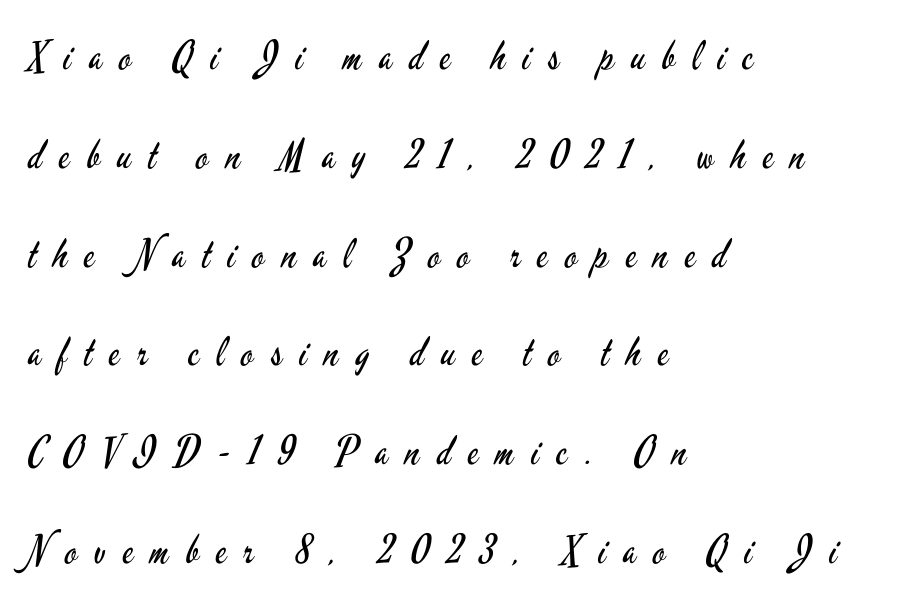
Q: Is the text bold? A: No.
Q: Is the text italic (slanted)? A: Yes.
Q: Is the typeface a serif or a sans-serif typeface? A: Sans-serif.
Q: Is the text underlined? A: No.
Q: How is the paragraph aligned? A: Left-aligned.
Q: Is the spacing between letters normal or unusually wide? A: Unusually wide.
Q: Is the spacing between lines tight, normal or loose? A: Loose.
Q: Width (condensed, normal, or wide)? A: Condensed.
Q: Stroke contrast? A: Low.
Q: x-height? A: Small.
Q: Monospaced? A: No.
